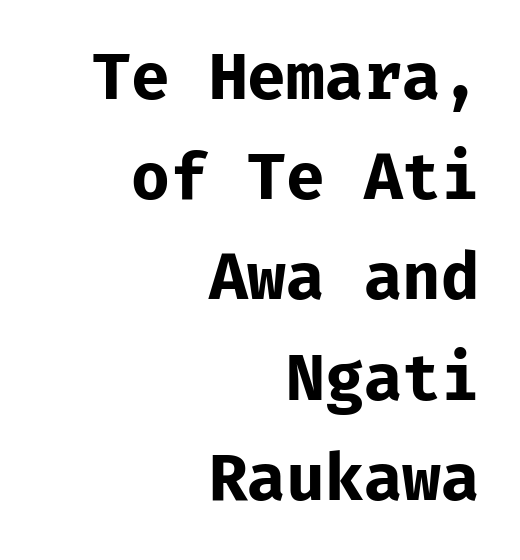
The image shows 63 px bold sans-serif type, upright, monospaced; set right-aligned, normal line spacing (1.59x), normal letter spacing, not underlined; low stroke contrast and a medium x-height.
